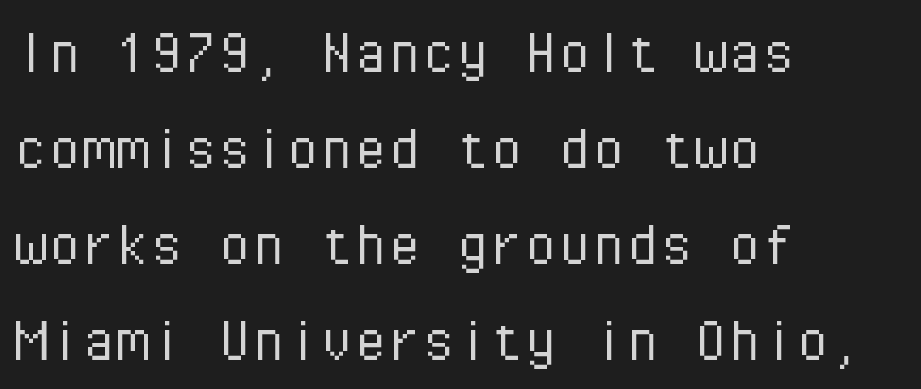
Q: Is the text bold? A: No.
Q: Is the text italic (slanted)? A: No, it is upright.
Q: Is the typeface a serif or a sans-serif typeface? A: Sans-serif.
Q: Is the text underlined? A: No.
Q: How is the paragraph aligned? A: Left-aligned.
Q: Is the spacing between letters normal or unusually wide? A: Normal.
Q: Is the spacing between lines tight, normal or loose? A: Normal.
Q: Width (condensed, normal, or wide)? A: Normal.
Q: Stroke contrast? A: Low.
Q: x-height? A: Medium.
Q: Monospaced? A: Yes.
